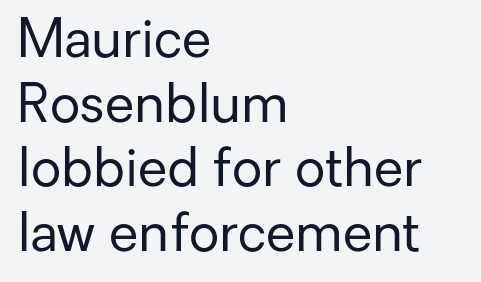
Q: Is the text bold? A: No.
Q: Is the text italic (slanted)? A: No, it is upright.
Q: Is the typeface a serif or a sans-serif typeface? A: Sans-serif.
Q: Is the text underlined? A: No.
Q: How is the paragraph aligned? A: Left-aligned.
Q: Is the spacing between letters normal or unusually wide? A: Normal.
Q: Width (condensed, normal, or wide)? A: Normal.
Q: Stroke contrast? A: Low.
Q: x-height? A: Medium.
Q: Monospaced? A: No.
